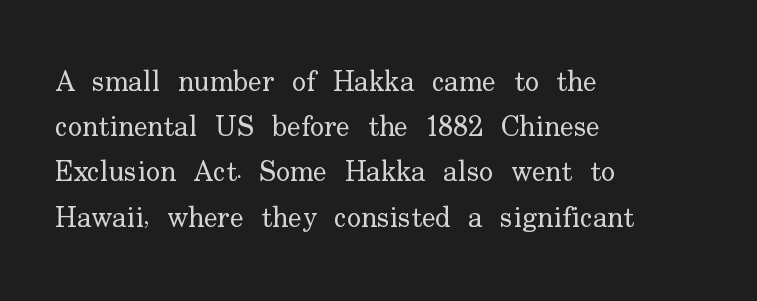
{"serif": "yes", "italic": "no", "bold": "no", "weight": "regular", "width": "normal", "stroke_contrast": "low", "x_height": "small", "monospaced": "no", "underline": "no", "align": "left", "line_spacing": "normal", "line_spacing_ratio": 1.56, "letter_spacing": "normal", "letter_spacing_em": 0.0, "glyph_px": 29}
